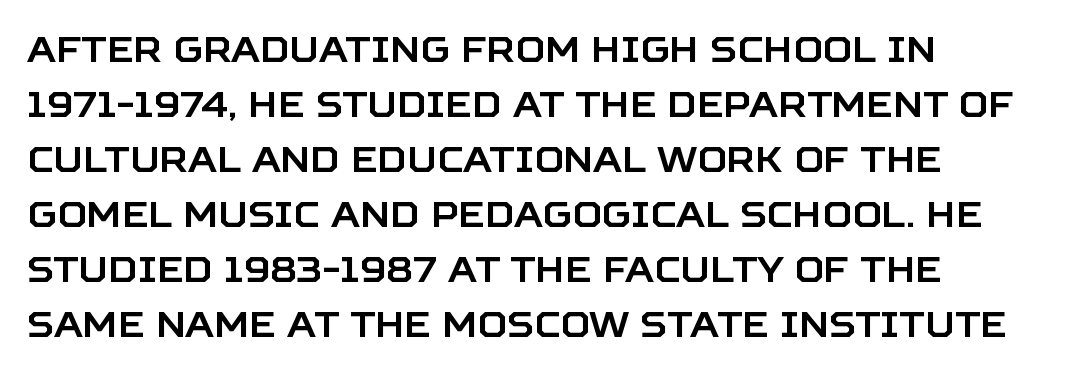
{"serif": "no", "italic": "no", "width": "normal", "stroke_contrast": "low", "x_height": "large", "monospaced": "no", "underline": "no", "align": "left", "line_spacing": "normal", "line_spacing_ratio": 1.53, "letter_spacing": "normal", "letter_spacing_em": 0.0, "glyph_px": 36}
